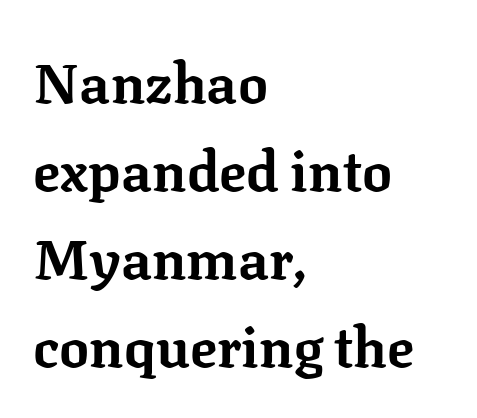
The line texture is even and compact thanks to regular tracking. Is there any slant? The stems are plumb. A typesetter would label this face a serif. The baseline area is clear. Rows of type keep a routine distance in the vertical direction.
